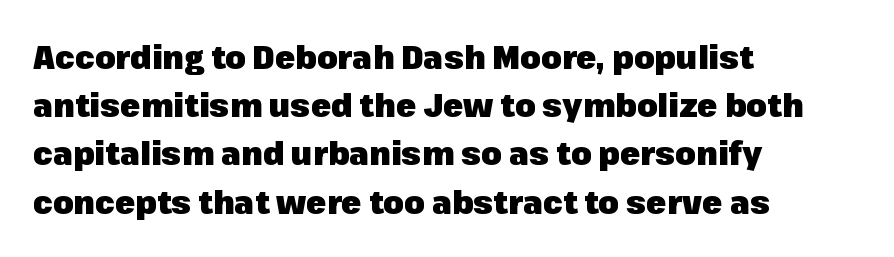
Q: Is the text bold? A: Yes.
Q: Is the text italic (slanted)? A: No, it is upright.
Q: Is the typeface a serif or a sans-serif typeface? A: Sans-serif.
Q: Is the text underlined? A: No.
Q: How is the paragraph aligned? A: Left-aligned.
Q: Is the spacing between letters normal or unusually wide? A: Normal.
Q: Is the spacing between lines tight, normal or loose? A: Normal.
Q: Width (condensed, normal, or wide)? A: Normal.
Q: Stroke contrast? A: Low.
Q: x-height? A: Medium.
Q: Monospaced? A: No.
